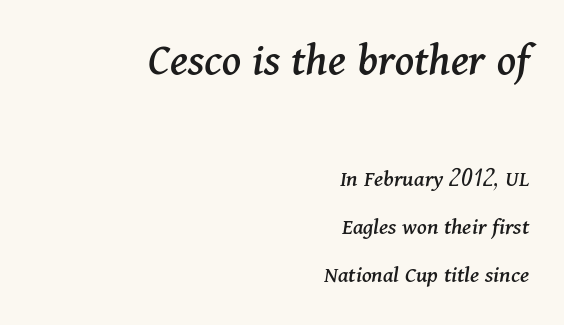
Size contrast runs from large at the top to small at the bottom. Spacing between characters is what you'd get straight out of the box. Does the type have serifs? Yes, each stem ends in a small foot. If you drew a ruler down the right edge, every line would touch it.
